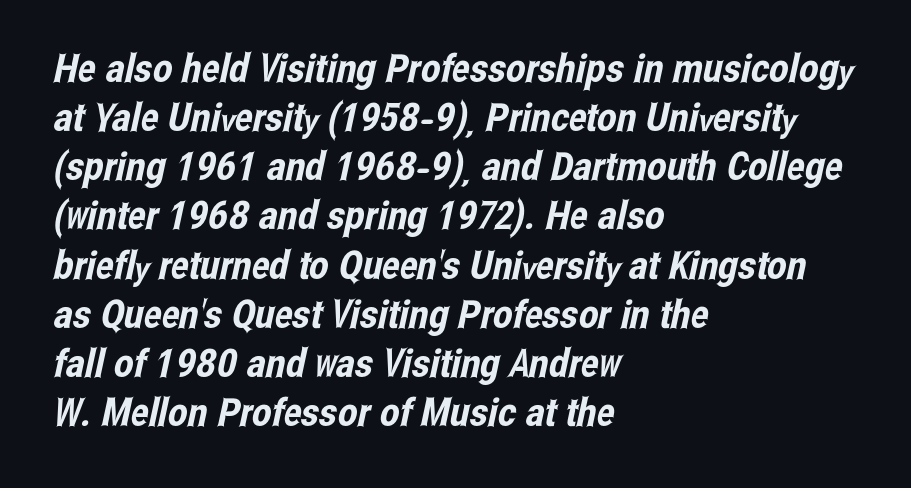
A sans-serif font was chosen for this passage. Note the varied advance widths — an 'i' is clearly narrower than an 'm'. Letters rest on an invisible, unmarked baseline. Does the leading feel generous? No, just average.
